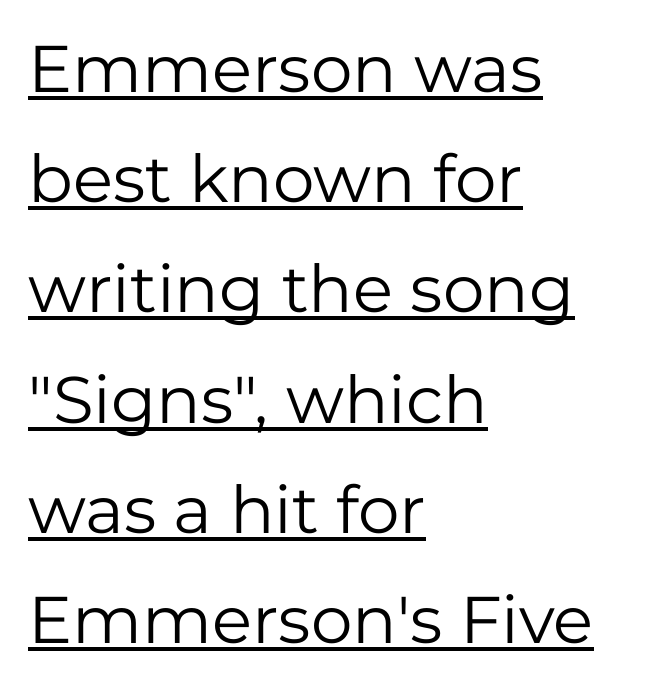
Style check: upright. The passage shown is underscored from start to finish. Here the glyphs are tracked normally, forming tight word shapes. The setting favours the left margin, as ordinary paragraphs usually do. The letters carry no serifs — their stems end cleanly without finishing strokes.
